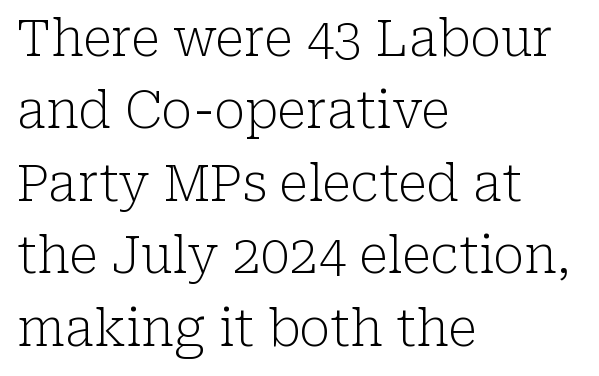
Q: Is the text bold? A: No.
Q: Is the text italic (slanted)? A: No, it is upright.
Q: Is the typeface a serif or a sans-serif typeface? A: Serif.
Q: Is the text underlined? A: No.
Q: How is the paragraph aligned? A: Left-aligned.
Q: Is the spacing between letters normal or unusually wide? A: Normal.
Q: Is the spacing between lines tight, normal or loose? A: Normal.
Q: Width (condensed, normal, or wide)? A: Normal.
Q: Stroke contrast? A: Low.
Q: x-height? A: Medium.
Q: Monospaced? A: No.
